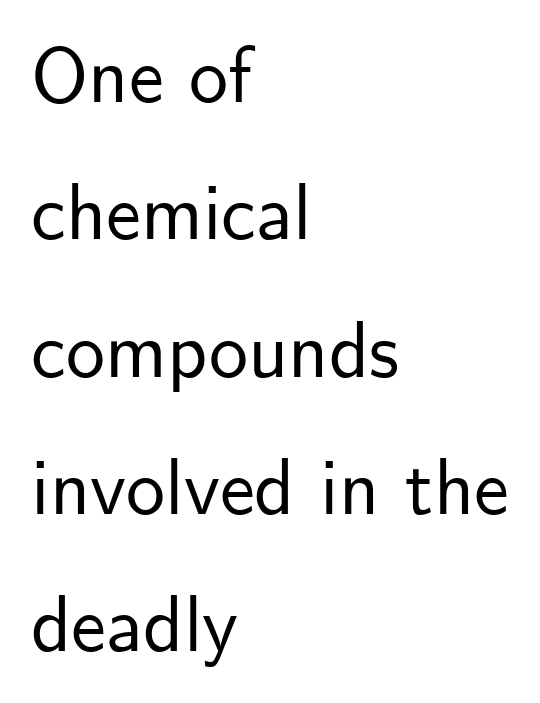
Here the designer chose a conventional face with non-uniform glyph widths. Caption: standard tracking, unaltered. Where is the straight margin? On the left. Designer's note — italics off, roman on.
